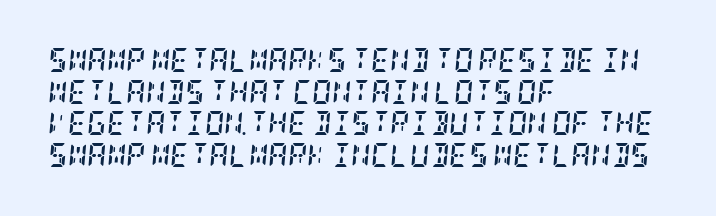
Q: Is the text bold? A: Yes.
Q: Is the text italic (slanted)? A: Yes, it leans right by about 5 degrees.
Q: Is the text underlined? A: No.
Q: How is the paragraph aligned? A: Left-aligned.
Q: Is the spacing between letters normal or unusually wide? A: Normal.
Q: Is the spacing between lines tight, normal or loose? A: Normal.
